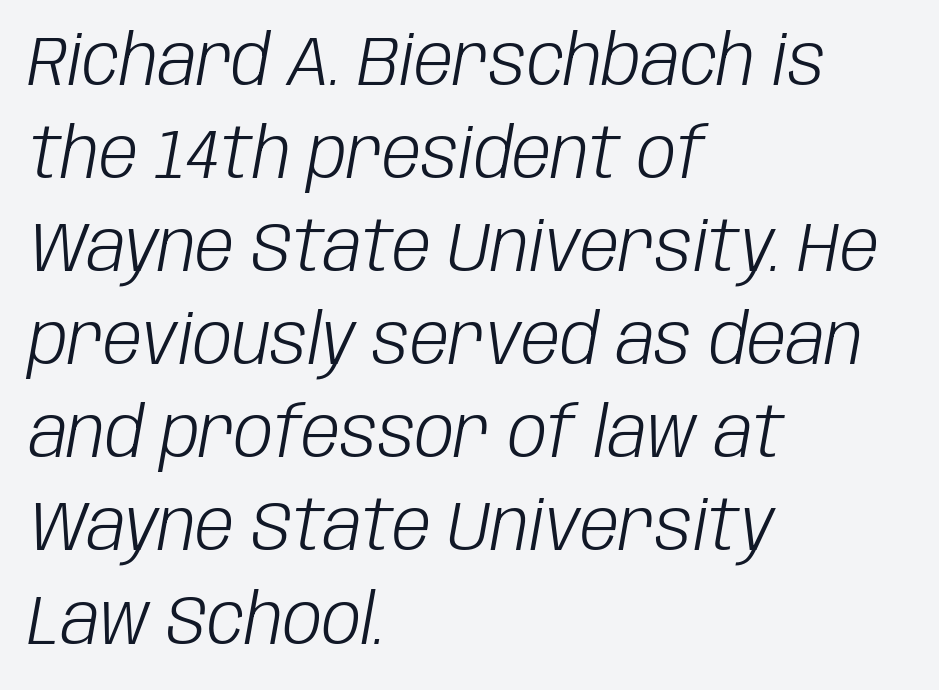
The ragged edge is on the right, which tells us the setting is flush left. Observe the ordinary spacing: letters are neighbours, not strangers. Designer's note — italics engaged. Weight class: somewhere from thin through regular. The face used here is proportionally spaced, like ordinary book or web type. Whoever set this chose a conventional vertical rhythm.
